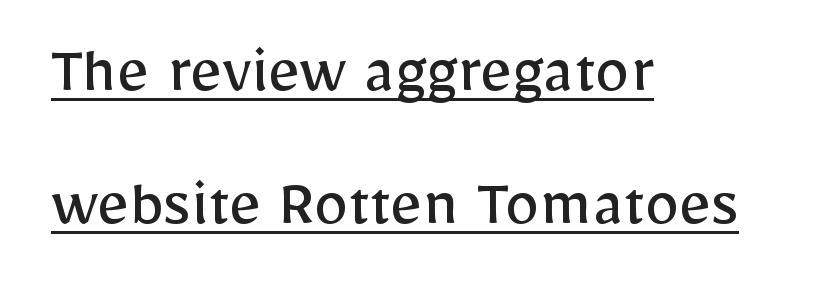
Q: Is the text bold? A: No.
Q: Is the text italic (slanted)? A: No, it is upright.
Q: Is the typeface a serif or a sans-serif typeface? A: Sans-serif.
Q: Is the text underlined? A: Yes.
Q: How is the paragraph aligned? A: Left-aligned.
Q: Is the spacing between letters normal or unusually wide? A: Normal.
Q: Is the spacing between lines tight, normal or loose? A: Loose.
Q: Width (condensed, normal, or wide)? A: Normal.
Q: Stroke contrast? A: Low.
Q: x-height? A: Medium.
Q: Monospaced? A: No.
